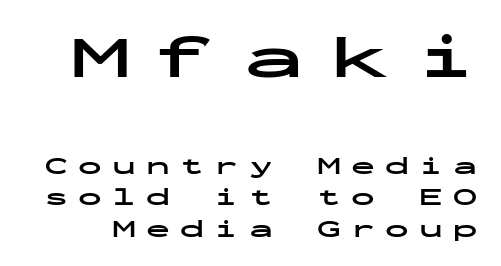
Q: Is the text bold? A: Yes.
Q: Is the text italic (slanted)? A: No, it is upright.
Q: Is the typeface a serif or a sans-serif typeface? A: Sans-serif.
Q: Is the text underlined? A: No.
Q: Is the spacing between letters normal or unusually wide? A: Unusually wide.
Q: Is the spacing between lines tight, normal or loose? A: Normal.
Q: Which block of text is set in a larger size, the first (top) or the second (bottom)? A: The first (top) one.
Q: Width (condensed, normal, or wide)? A: Wide.
Q: Stroke contrast? A: Low.
Q: x-height? A: Medium.
Q: Monospaced? A: Yes.
